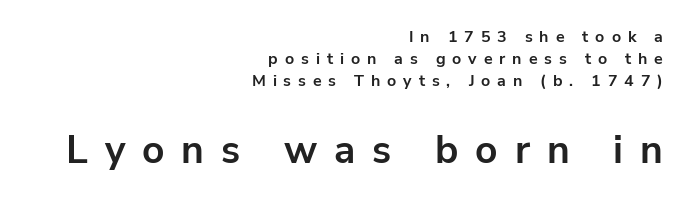
Line endings align vertically; line beginnings do not. Examine the stroke ends and you'll find no serifs. The tracking jumps out immediately: characters are airy and widely separated. Each letter keeps its own natural width here, so spacing adapts to shape. Tall strokes in this sample are plumb rather than angled. Check under the words: just untouched page.
